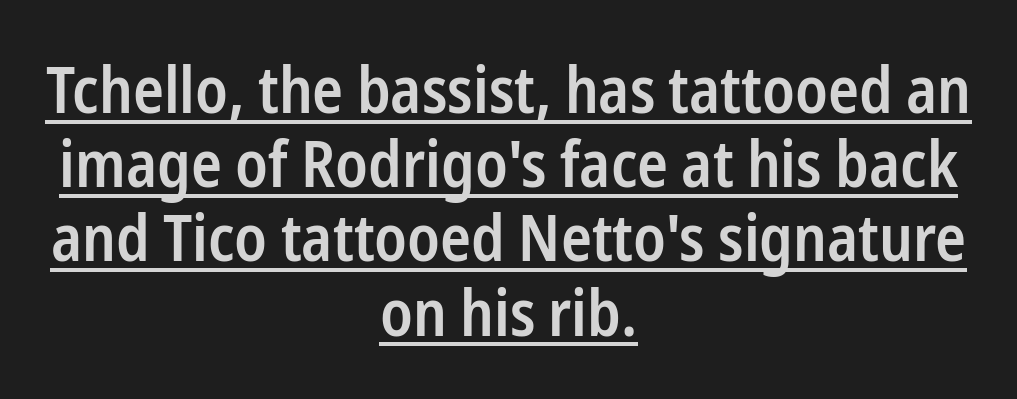
{"serif": "no", "italic": "no", "bold": "semi", "weight": "semibold", "width": "condensed", "stroke_contrast": "low", "x_height": "medium", "monospaced": "no", "underline": "yes", "align": "center", "line_spacing_ratio": 1.16, "letter_spacing": "normal", "letter_spacing_em": 0.0, "glyph_px": 64}
